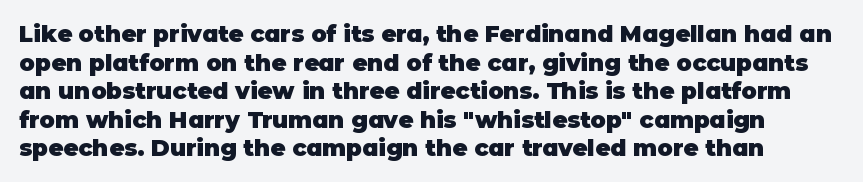
Q: Is the text bold? A: Yes.
Q: Is the text italic (slanted)? A: No, it is upright.
Q: Is the text underlined? A: No.
Q: Is the spacing between letters normal or unusually wide? A: Normal.
